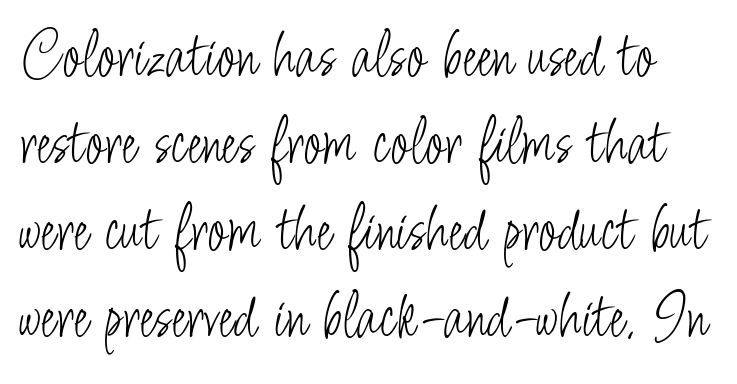
{"serif": "no", "bold": "no", "weight": "light", "width": "condensed", "stroke_contrast": "low", "x_height": "small", "monospaced": "no", "underline": "no", "line_spacing": "normal", "line_spacing_ratio": 1.28, "letter_spacing": "normal", "letter_spacing_em": 0.0, "glyph_px": 68}
